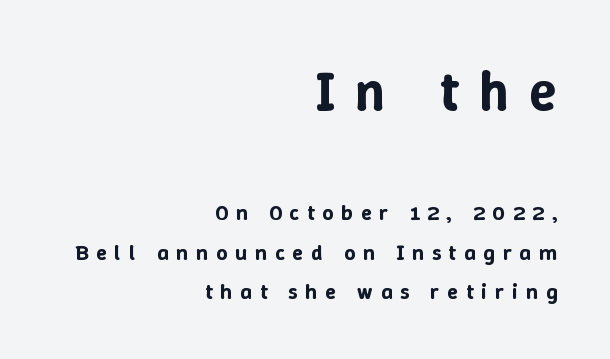
{"italic": "no", "width": "normal", "stroke_contrast": "low", "x_height": "medium", "monospaced": "no", "underline": "no", "align": "right", "line_spacing_ratio": 1.78, "letter_spacing": "wide", "letter_spacing_em": 0.36, "larger_block": "first", "size_ratio": 2.55, "glyph_px": 56}
